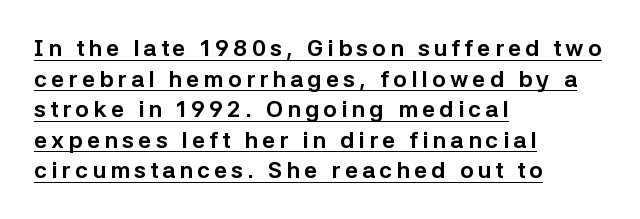
The image shows 23 px bold type, upright; set left-aligned, normal line spacing (1.33x), underlined.
